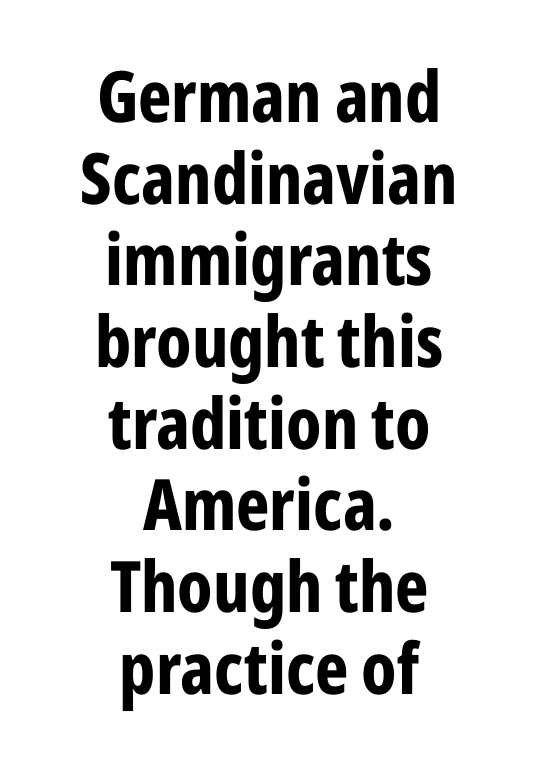
Q: Is the text bold? A: Yes.
Q: Is the text italic (slanted)? A: No, it is upright.
Q: Is the typeface a serif or a sans-serif typeface? A: Sans-serif.
Q: Is the text underlined? A: No.
Q: How is the paragraph aligned? A: Centered.
Q: Is the spacing between letters normal or unusually wide? A: Normal.
Q: Is the spacing between lines tight, normal or loose? A: Tight.
Q: Width (condensed, normal, or wide)? A: Condensed.
Q: Stroke contrast? A: Low.
Q: x-height? A: Medium.
Q: Monospaced? A: No.
